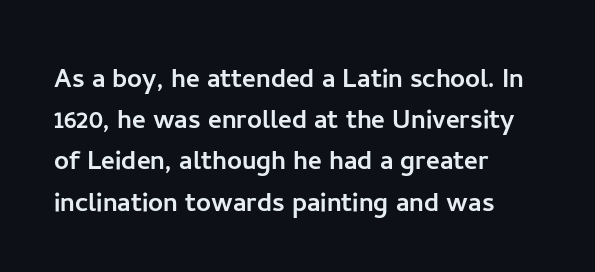
{"serif": "no", "italic": "no", "width": "normal", "stroke_contrast": "low", "x_height": "medium", "monospaced": "no", "underline": "no", "align": "left", "line_spacing": "normal", "line_spacing_ratio": 1.25, "letter_spacing": "normal", "letter_spacing_em": 0.0, "glyph_px": 33}
